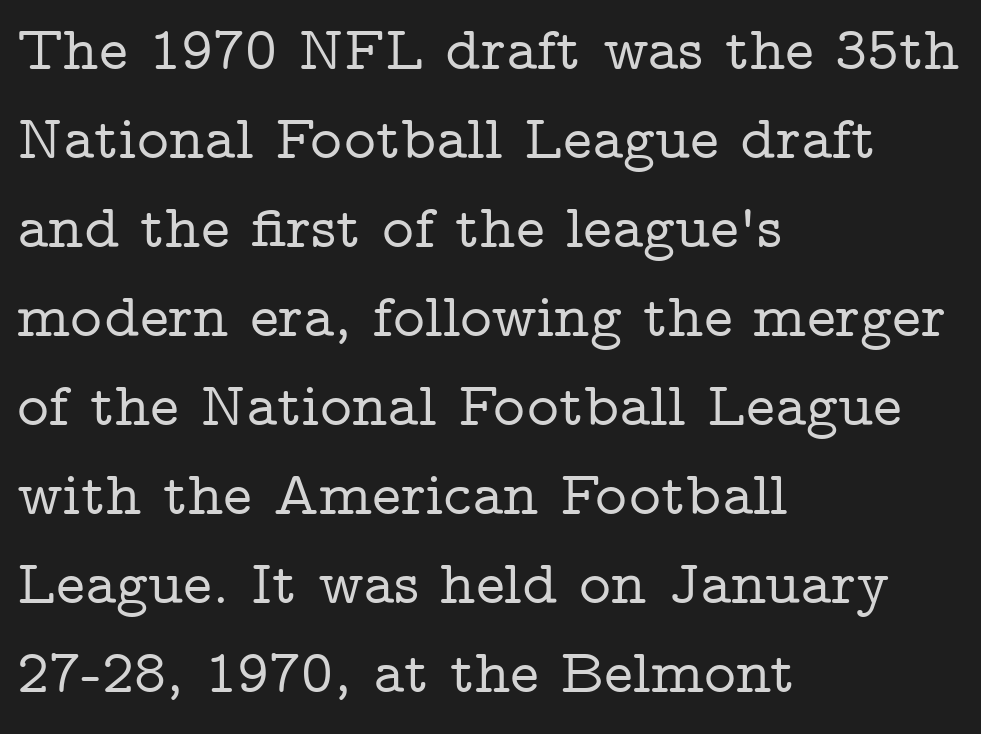
{"serif": "yes", "italic": "no", "width": "wide", "stroke_contrast": "low", "x_height": "medium", "monospaced": "no", "underline": "no", "align": "left", "line_spacing": "normal", "line_spacing_ratio": 1.46, "letter_spacing": "normal", "letter_spacing_em": 0.0, "glyph_px": 61}
